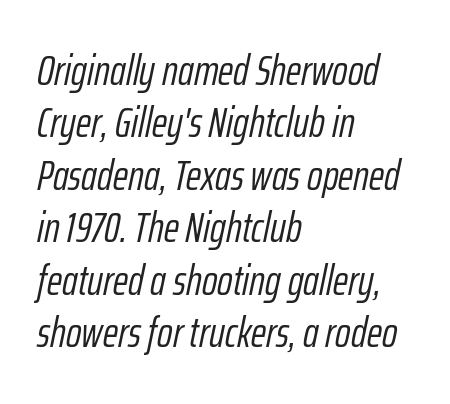
This sample is left-justified, so line endings fall wherever the words run out. Nothing heavy about these letters — not bold at all. You could not count columns in this text — the font is proportionally spaced. Default kerning and tracking; the words read as compact shapes.
